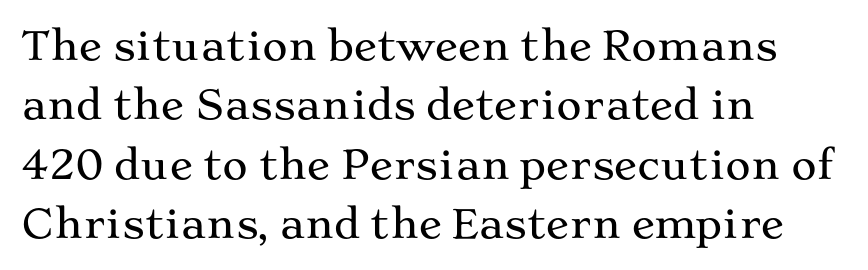
Proportional: the letters do not fall into vertical columns. Nothing unusual about the tracking: characters are spaced as the font intends. Examine the stroke ends and you'll spot serifs. Rule under the text: the space is simply empty.
